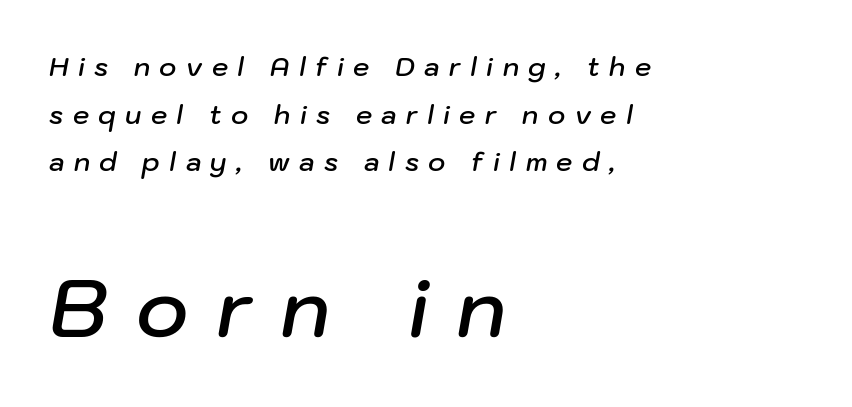
Q: Is the text bold? A: Semi-bold.
Q: Is the text italic (slanted)? A: Yes, it leans right by about 10 degrees.
Q: Is the text underlined? A: No.
Q: How is the paragraph aligned? A: Left-aligned.
Q: Is the spacing between letters normal or unusually wide? A: Unusually wide.
Q: Which block of text is set in a larger size, the first (top) or the second (bottom)? A: The second (bottom) one.
Q: Width (condensed, normal, or wide)? A: Normal.
Q: Stroke contrast? A: Low.
Q: x-height? A: Medium.
Q: Monospaced? A: No.
